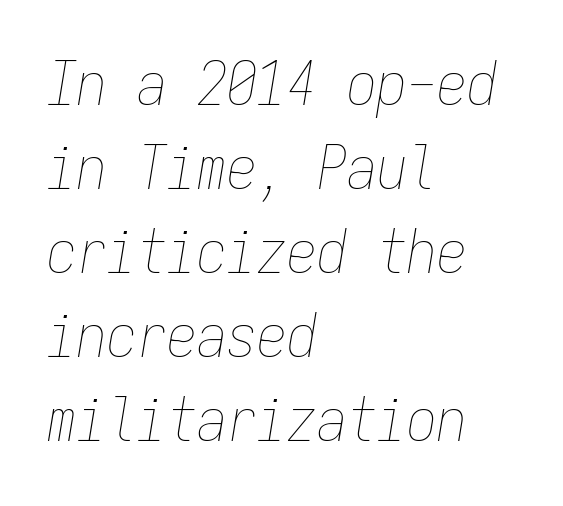
{"italic": "yes", "lean": "right", "slant_degrees": 9, "bold": "no", "weight": "thin", "width": "condensed", "stroke_contrast": "low", "x_height": "medium", "monospaced": "yes", "underline": "no", "align": "left", "line_spacing": "normal", "line_spacing_ratio": 1.4, "letter_spacing": "normal", "letter_spacing_em": 0.0, "glyph_px": 60}
